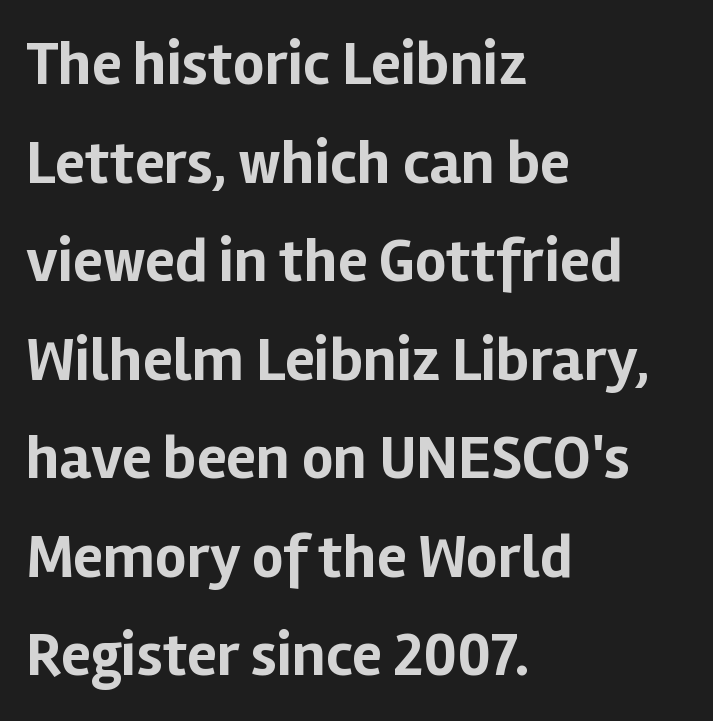
{"serif": "no", "italic": "no", "bold": "yes", "weight": "bold", "width": "normal", "stroke_contrast": "low", "x_height": "medium", "monospaced": "no", "underline": "no", "align": "left", "line_spacing": "normal", "line_spacing_ratio": 1.59, "letter_spacing": "normal", "letter_spacing_em": 0.0, "glyph_px": 62}
